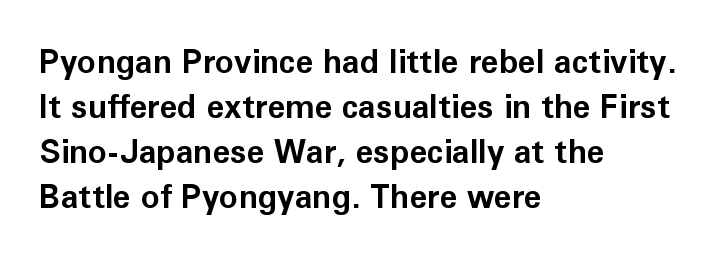
The image shows 32 px bold sans-serif type, upright; set left-aligned, normal line spacing (1.41x), normal letter spacing, not underlined; low stroke contrast and a medium x-height.
